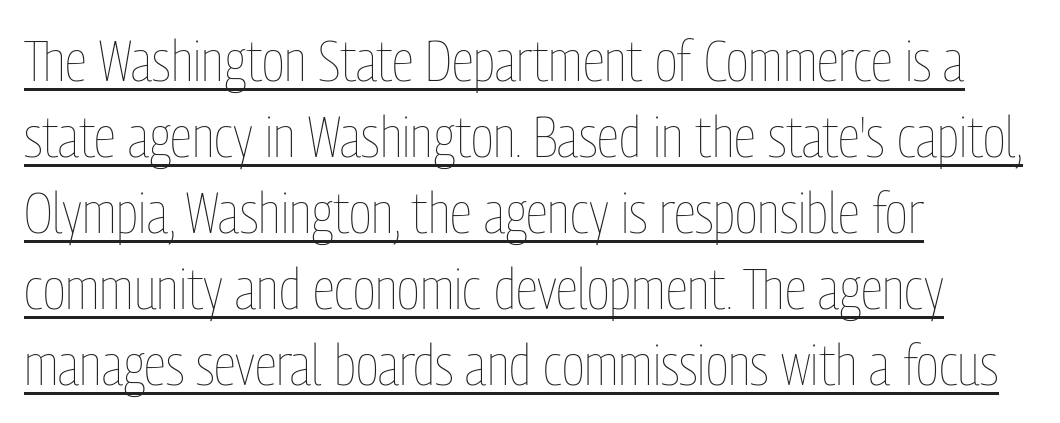
{"italic": "no", "bold": "no", "weight": "thin", "width": "condensed", "stroke_contrast": "low", "x_height": "medium", "monospaced": "no", "underline": "yes", "align": "left", "line_spacing": "normal", "line_spacing_ratio": 1.31, "letter_spacing": "normal", "letter_spacing_em": 0.0, "glyph_px": 58}
